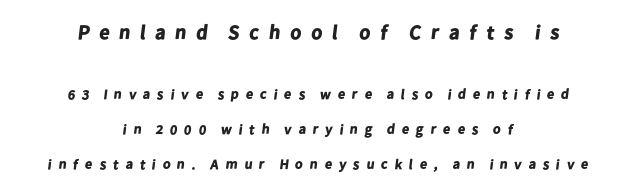
{"bold": "yes", "underline": "no", "align": "center", "line_spacing": "loose", "line_spacing_ratio": 2.49, "letter_spacing": "wide", "letter_spacing_em": 0.42, "larger_block": "first", "size_ratio": 1.43, "glyph_px": 20}
